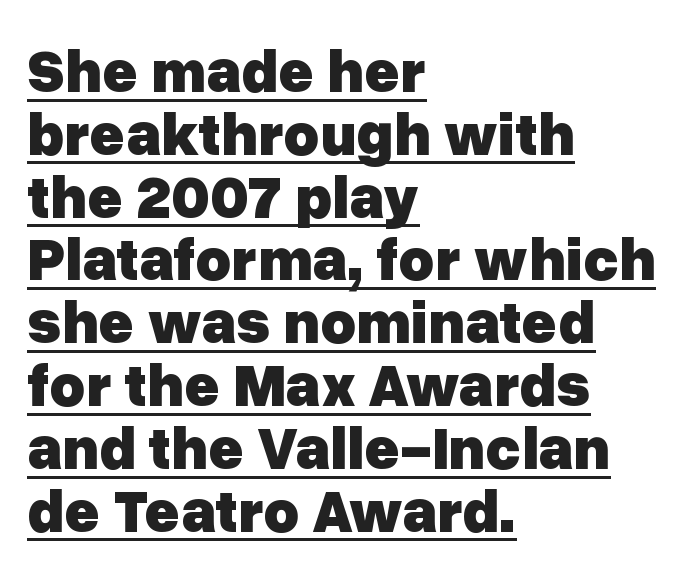
The letters advance in unequal steps, a hallmark of proportional type. Students, observe the line beneath the letters — that is underlining. The face used here is a sans, in the tradition of grotesques and geometrics. Tracking value appears to be zero — textbook default spacing. Every stem runs plumb, perpendicular to the baseline. The rag falls on the right side of this text block.
